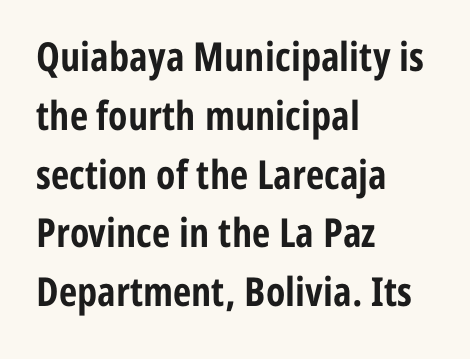
Q: Is the text bold? A: Yes.
Q: Is the text italic (slanted)? A: No, it is upright.
Q: Is the typeface a serif or a sans-serif typeface? A: Sans-serif.
Q: Is the text underlined? A: No.
Q: How is the paragraph aligned? A: Left-aligned.
Q: Is the spacing between letters normal or unusually wide? A: Normal.
Q: Is the spacing between lines tight, normal or loose? A: Normal.
Q: Width (condensed, normal, or wide)? A: Condensed.
Q: Stroke contrast? A: Low.
Q: x-height? A: Medium.
Q: Monospaced? A: No.
